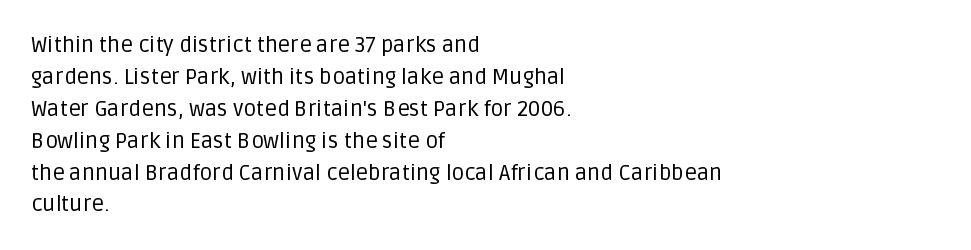
{"italic": "no", "bold": "no", "underline": "no", "align": "left", "line_spacing": "normal", "line_spacing_ratio": 1.45, "letter_spacing": "normal", "letter_spacing_em": 0.0, "glyph_px": 22}
